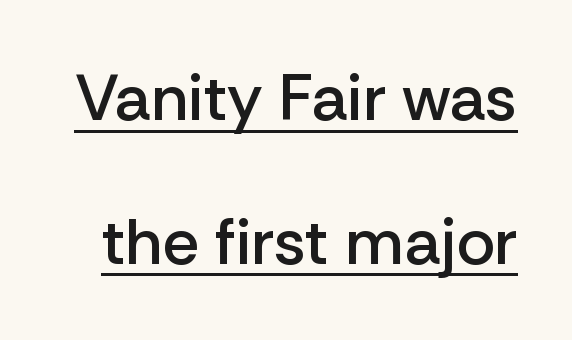
{"serif": "no", "italic": "no", "bold": "semi", "weight": "semibold", "width": "normal", "stroke_contrast": "low", "x_height": "medium", "monospaced": "no", "underline": "yes", "line_spacing": "loose", "line_spacing_ratio": 2.21, "letter_spacing": "normal", "letter_spacing_em": 0.0, "glyph_px": 65}
